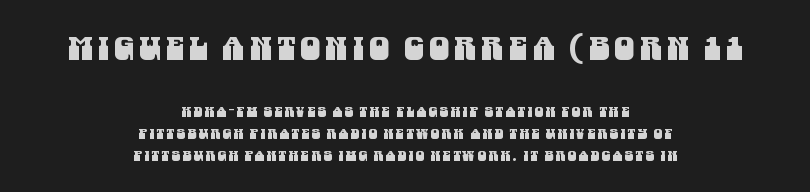
Here the designer chose a conventional face with non-uniform glyph widths. Quick note: underline off. The rows are spaced the way most documents space them. The designer went with a sans here, leaving each stem footless. Large over small — that's the arrangement of the two blocks here.
